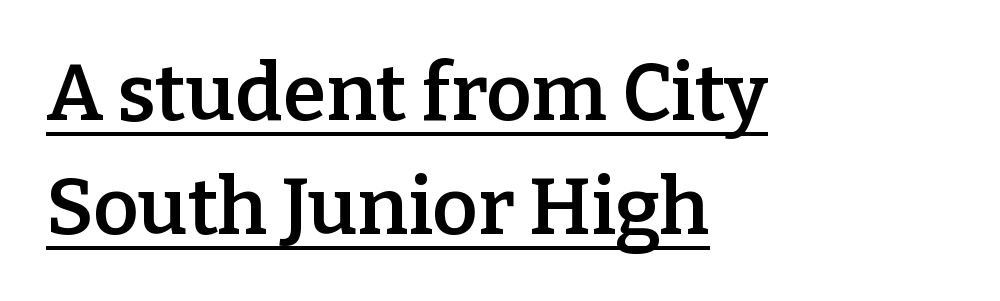
A typesetter would call this zero additional tracking. A normal amount of white space separates one row of letters from the next. Weight: semibold (demi). Each letter keeps its own natural width here, so spacing adapts to shape. In terms of letterform style, serifs are clearly present.
